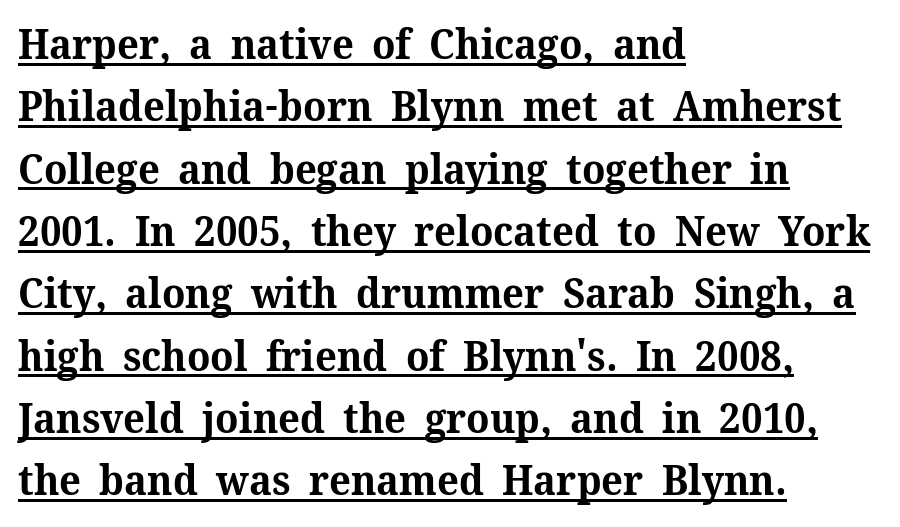
The image shows 41 px bold serif type, upright; set left-aligned, normal line spacing (1.52x), normal letter spacing, underlined; medium stroke contrast and a medium x-height.
